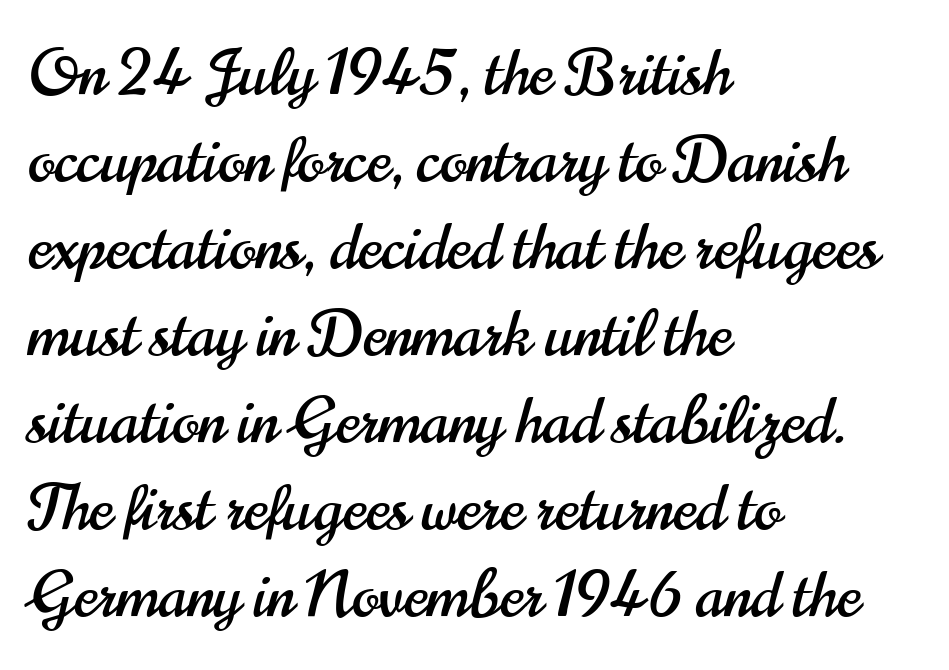
The characters display no serif detailing; their extremities are plain. This sample has the flowing, uneven cadence of proportional lettering. Baseline-to-baseline distance is the conventional proportion of letter height. Short and long lines alike share a common starting point at left.
